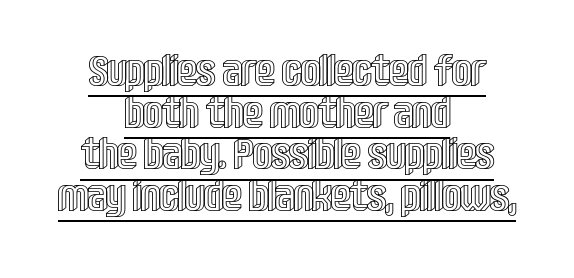
The image shows 43 px condensed type, upright; set centered, tight line spacing (0.97x), normal letter spacing, underlined; a large x-height.
